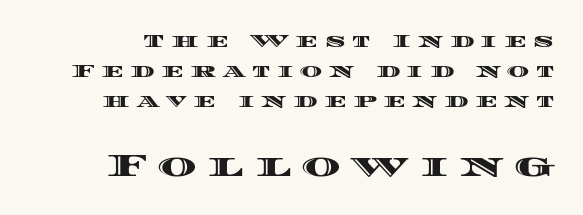
The image shows 33 px wide type, upright; set normal line spacing (1.57x), unusually wide letter spacing (+0.35 em), not underlined; the second (bottom) block is 1.74x larger; a large x-height.
